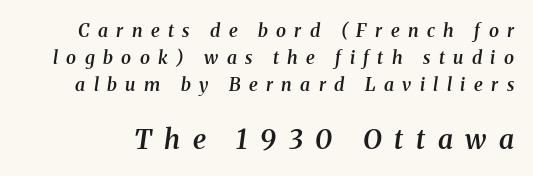
The image shows 27 px text type, italic (leaning right); set normal line spacing (1.5x), unusually wide letter spacing (+0.47 em), not underlined; the second (bottom) block is 1.5x larger.
